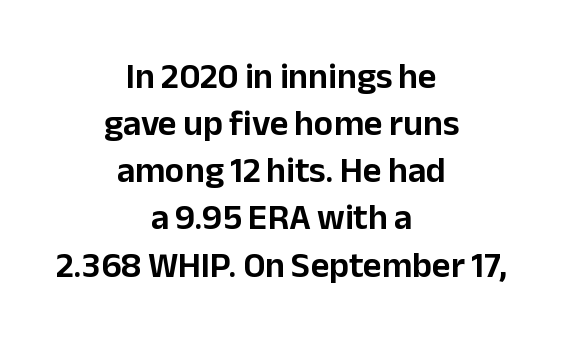
{"serif": "no", "italic": "no", "width": "normal", "stroke_contrast": "low", "x_height": "medium", "monospaced": "no", "underline": "no", "align": "center", "line_spacing": "normal", "line_spacing_ratio": 1.31, "letter_spacing": "normal", "letter_spacing_em": 0.0, "glyph_px": 36}
